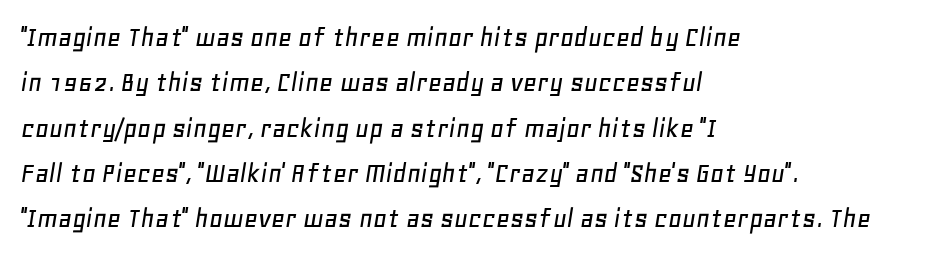
The image shows 30 px text type, italic (leaning right); set left-aligned, normal line spacing (1.51x), normal letter spacing, not underlined; low stroke contrast and a large x-height.
